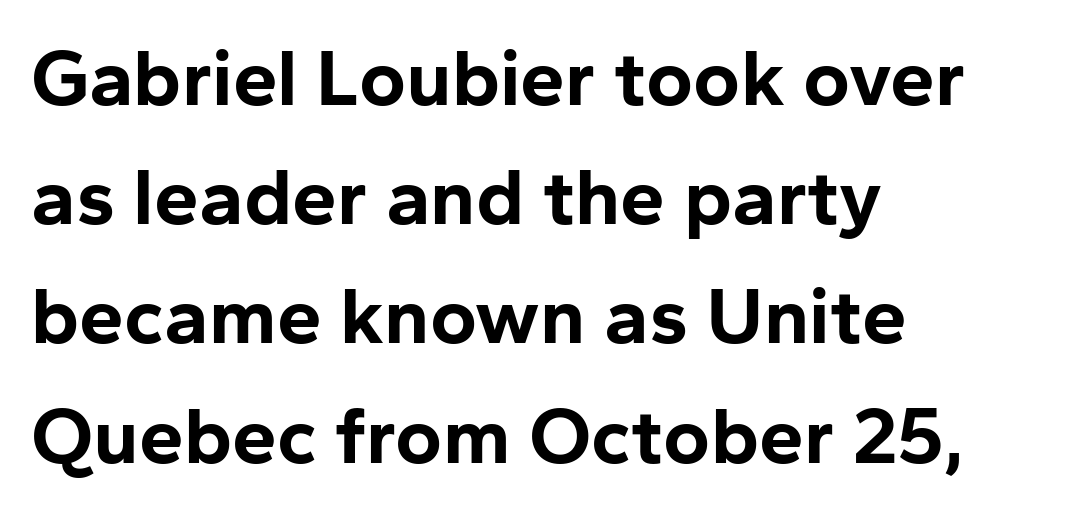
Q: Is the text bold? A: Yes.
Q: Is the text italic (slanted)? A: No, it is upright.
Q: Is the typeface a serif or a sans-serif typeface? A: Sans-serif.
Q: Is the text underlined? A: No.
Q: How is the paragraph aligned? A: Left-aligned.
Q: Is the spacing between letters normal or unusually wide? A: Normal.
Q: Is the spacing between lines tight, normal or loose? A: Normal.
Q: Width (condensed, normal, or wide)? A: Normal.
Q: Stroke contrast? A: Low.
Q: x-height? A: Medium.
Q: Monospaced? A: No.
